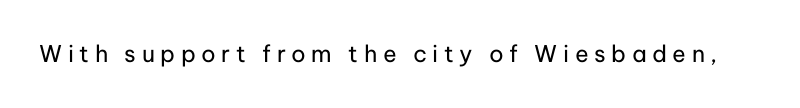
{"italic": "no", "bold": "no", "underline": "no", "letter_spacing": "wide", "letter_spacing_em": 0.24, "glyph_px": 23}
